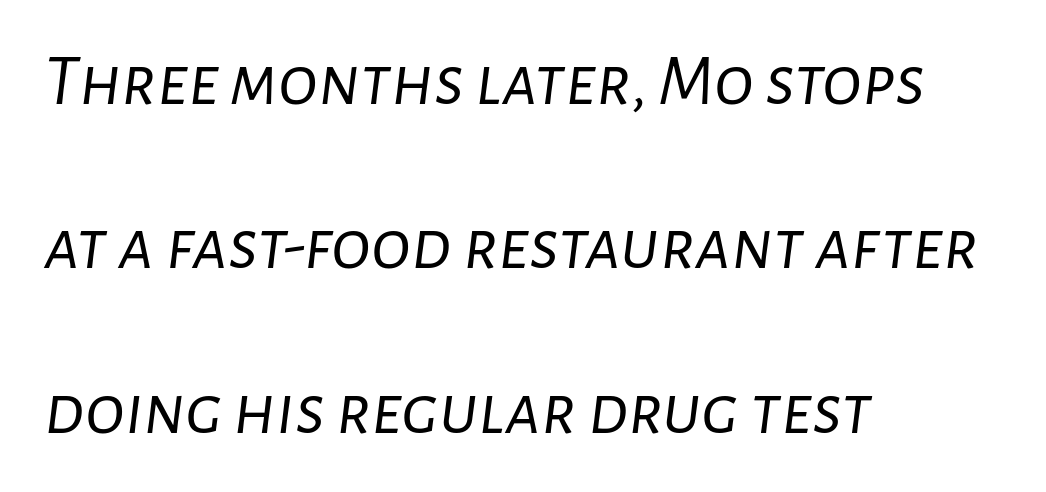
Q: Is the text bold? A: No.
Q: Is the text italic (slanted)? A: Yes, it leans right by about 7 degrees.
Q: Is the text underlined? A: No.
Q: How is the paragraph aligned? A: Left-aligned.
Q: Is the spacing between letters normal or unusually wide? A: Normal.
Q: Is the spacing between lines tight, normal or loose? A: Loose.
Q: Width (condensed, normal, or wide)? A: Normal.
Q: Stroke contrast? A: Low.
Q: x-height? A: Medium.
Q: Monospaced? A: No.
